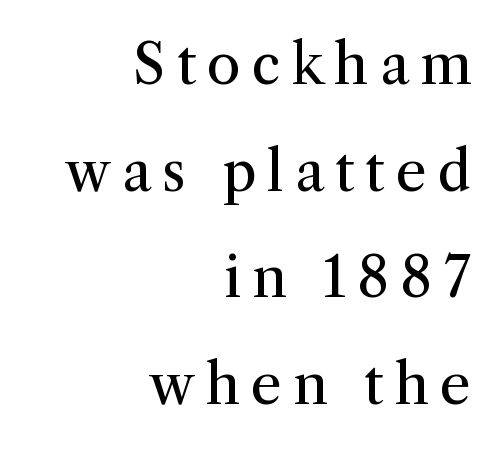
Q: Is the text bold? A: No.
Q: Is the text italic (slanted)? A: No, it is upright.
Q: Is the typeface a serif or a sans-serif typeface? A: Serif.
Q: Is the text underlined? A: No.
Q: How is the paragraph aligned? A: Right-aligned.
Q: Is the spacing between letters normal or unusually wide? A: Unusually wide.
Q: Is the spacing between lines tight, normal or loose? A: Loose.
Q: Width (condensed, normal, or wide)? A: Normal.
Q: Stroke contrast? A: Medium.
Q: x-height? A: Medium.
Q: Monospaced? A: No.
